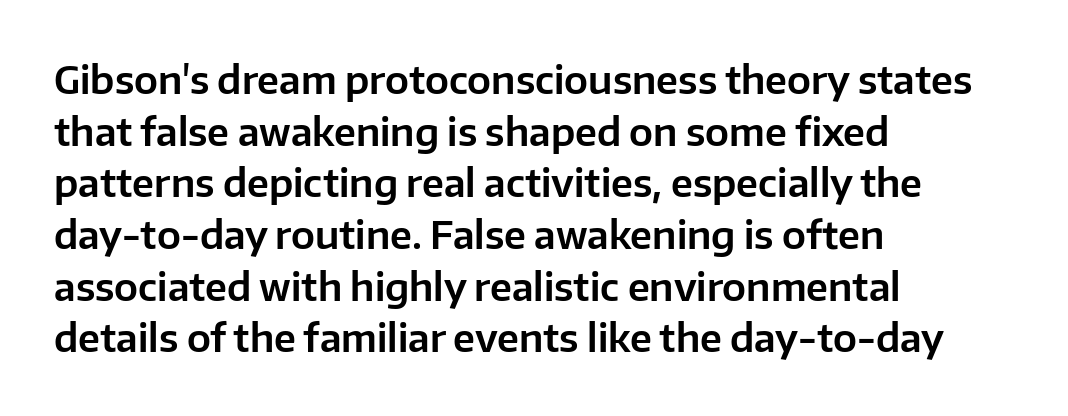
Q: Is the text italic (slanted)? A: No, it is upright.
Q: Is the typeface a serif or a sans-serif typeface? A: Sans-serif.
Q: Is the text underlined? A: No.
Q: How is the paragraph aligned? A: Left-aligned.
Q: Is the spacing between letters normal or unusually wide? A: Normal.
Q: Is the spacing between lines tight, normal or loose? A: Normal.
Q: Width (condensed, normal, or wide)? A: Normal.
Q: Stroke contrast? A: Low.
Q: x-height? A: Medium.
Q: Monospaced? A: No.
